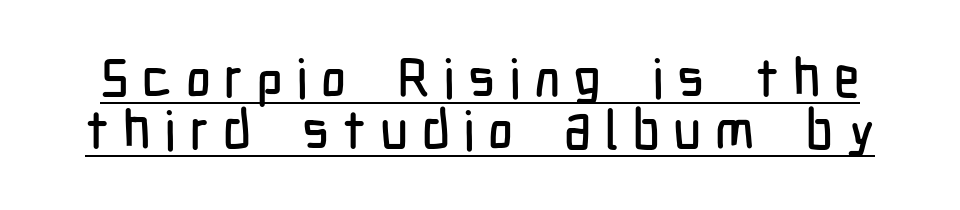
Q: Is the text italic (slanted)? A: No, it is upright.
Q: Is the typeface a serif or a sans-serif typeface? A: Sans-serif.
Q: Is the text underlined? A: Yes.
Q: Is the spacing between letters normal or unusually wide? A: Unusually wide.
Q: Is the spacing between lines tight, normal or loose? A: Tight.
Q: Width (condensed, normal, or wide)? A: Condensed.
Q: Stroke contrast? A: Low.
Q: x-height? A: Medium.
Q: Monospaced? A: No.
